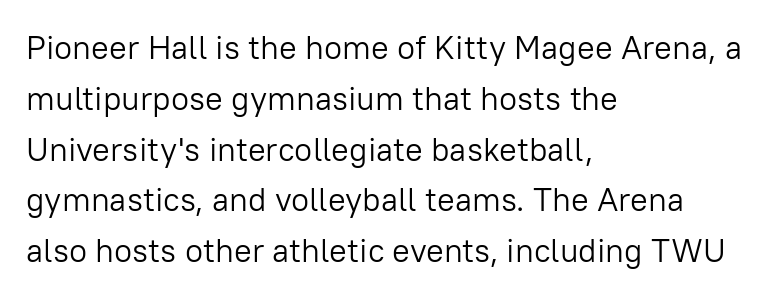
Q: Is the text bold? A: No.
Q: Is the text italic (slanted)? A: No, it is upright.
Q: Is the typeface a serif or a sans-serif typeface? A: Sans-serif.
Q: Is the text underlined? A: No.
Q: How is the paragraph aligned? A: Left-aligned.
Q: Is the spacing between letters normal or unusually wide? A: Normal.
Q: Is the spacing between lines tight, normal or loose? A: Normal.
Q: Width (condensed, normal, or wide)? A: Normal.
Q: Stroke contrast? A: Low.
Q: x-height? A: Medium.
Q: Monospaced? A: No.
